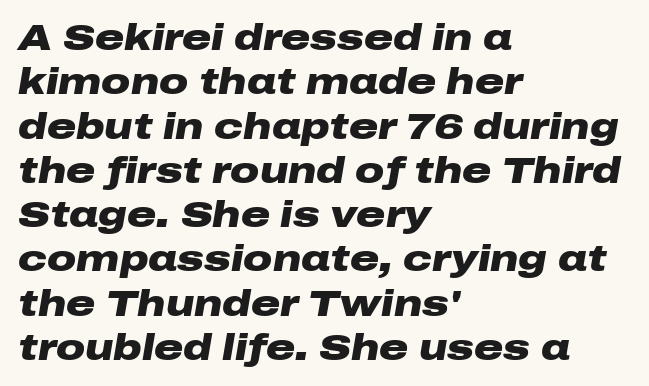
Q: Is the text bold? A: Yes.
Q: Is the text italic (slanted)? A: Yes, it leans right by about 10 degrees.
Q: Is the text underlined? A: No.
Q: How is the paragraph aligned? A: Left-aligned.
Q: Is the spacing between letters normal or unusually wide? A: Normal.
Q: Width (condensed, normal, or wide)? A: Wide.
Q: Stroke contrast? A: Low.
Q: x-height? A: Medium.
Q: Monospaced? A: No.
